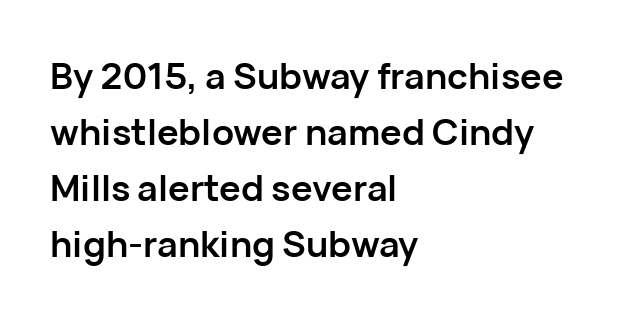
The image shows 36 px semibold sans-serif type, upright; set left-aligned, normal line spacing (1.56x), normal letter spacing, not underlined; low stroke contrast and a medium x-height.
